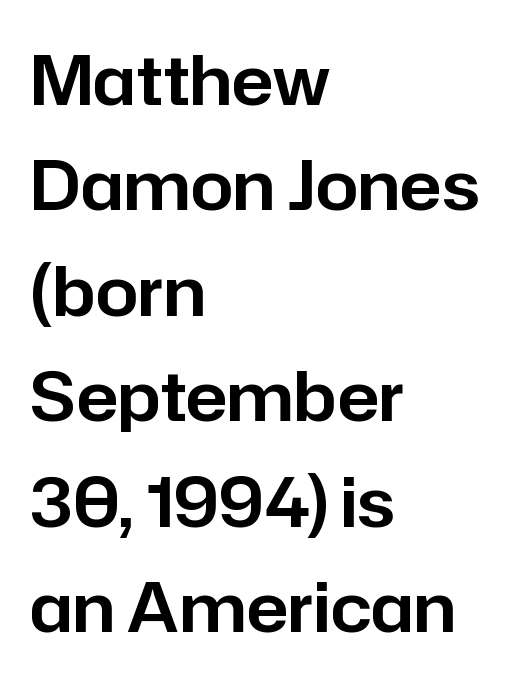
{"serif": "no", "italic": "no", "width": "normal", "stroke_contrast": "low", "x_height": "medium", "monospaced": "no", "underline": "no", "align": "left", "line_spacing": "normal", "line_spacing_ratio": 1.55, "letter_spacing": "normal", "letter_spacing_em": 0.0, "glyph_px": 68}
